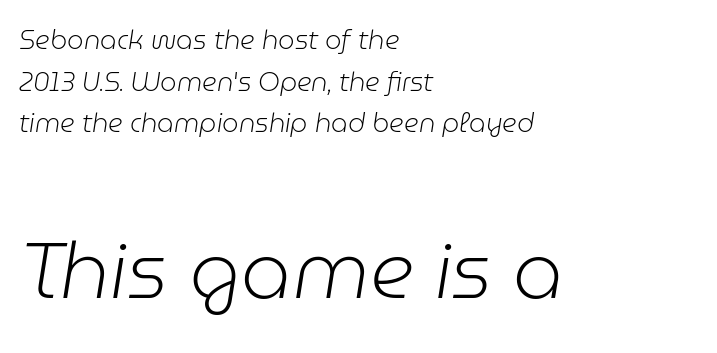
The image shows 79 px light type, italic (leaning right); set left-aligned, normal line spacing (1.6x), normal letter spacing, not underlined; the second (bottom) block is 3.04x larger; low stroke contrast and a medium x-height.
